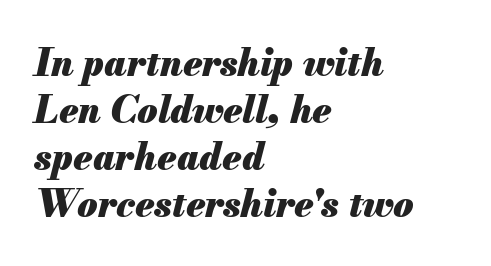
{"italic": "yes", "lean": "right", "slant_degrees": 13, "bold": "yes", "weight": "heavy", "width": "normal", "stroke_contrast": "medium", "x_height": "small", "monospaced": "no", "underline": "no", "align": "left", "line_spacing": "normal", "line_spacing_ratio": 1.27, "letter_spacing": "normal", "letter_spacing_em": 0.0, "glyph_px": 37}
